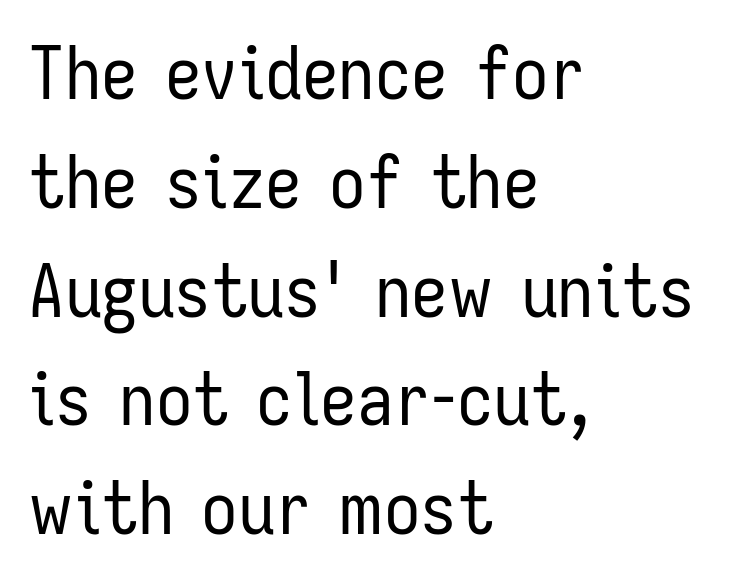
Serifs: no, the terminals of the letterforms are clean. Rendered with straight, roman letterforms. Stems and bowls with no extra thickness — not bold. Descenders hang freely into open space.
